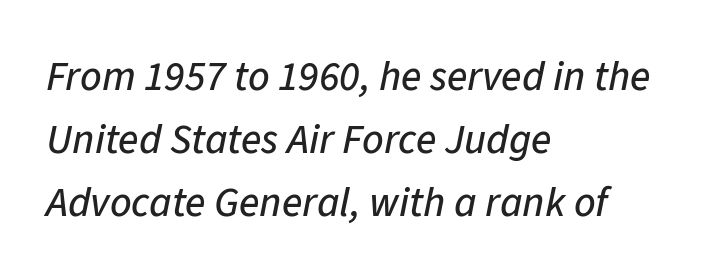
Q: Is the text italic (slanted)? A: Yes, it leans right by about 11 degrees.
Q: Is the text underlined? A: No.
Q: How is the paragraph aligned? A: Left-aligned.
Q: Is the spacing between letters normal or unusually wide? A: Normal.
Q: Is the spacing between lines tight, normal or loose? A: Normal.
Q: Width (condensed, normal, or wide)? A: Normal.
Q: Stroke contrast? A: Low.
Q: x-height? A: Medium.
Q: Monospaced? A: No.
